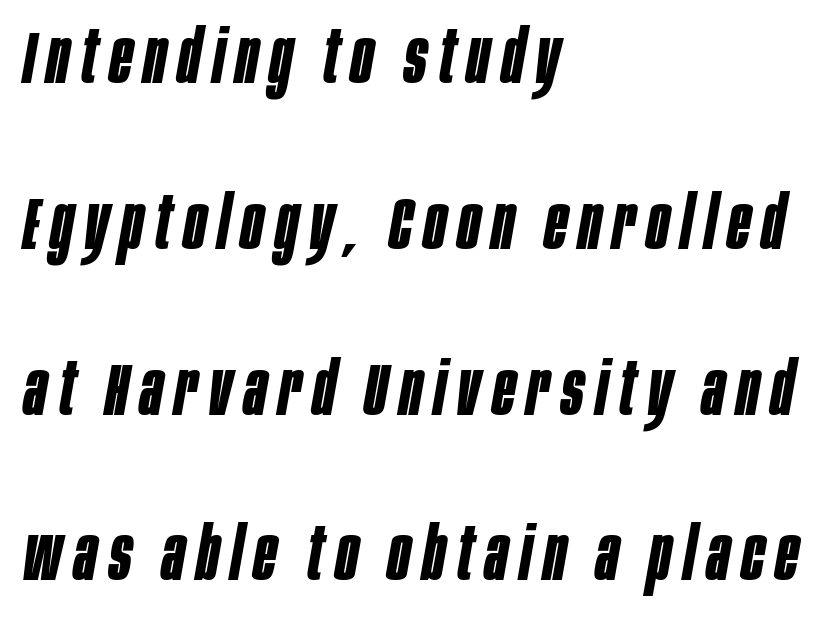
The image shows 74 px bold, condensed type, italic (leaning right); set left-aligned, loose line spacing (2.24x), not underlined; low stroke contrast and a large x-height.
